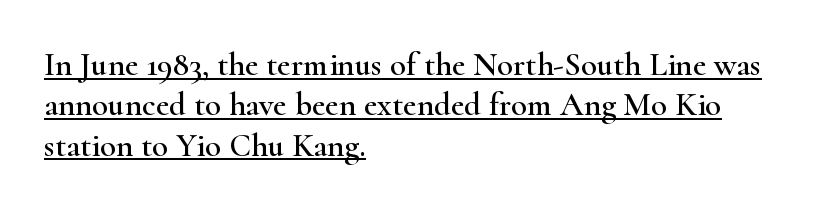
Q: Is the text italic (slanted)? A: No, it is upright.
Q: Is the typeface a serif or a sans-serif typeface? A: Serif.
Q: Is the text underlined? A: Yes.
Q: How is the paragraph aligned? A: Left-aligned.
Q: Is the spacing between letters normal or unusually wide? A: Normal.
Q: Width (condensed, normal, or wide)? A: Wide.
Q: Stroke contrast? A: High.
Q: x-height? A: Small.
Q: Monospaced? A: No.
